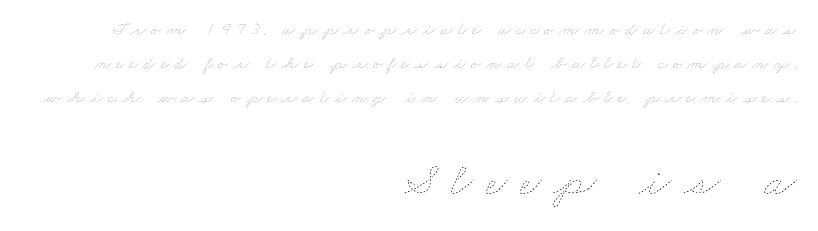
The image shows 48 px thin, wide type; set right-aligned, line spacing 1.78x, unusually wide letter spacing (+0.25 em), not underlined; the second (bottom) block is 2.53x larger; low stroke contrast and a small x-height.
